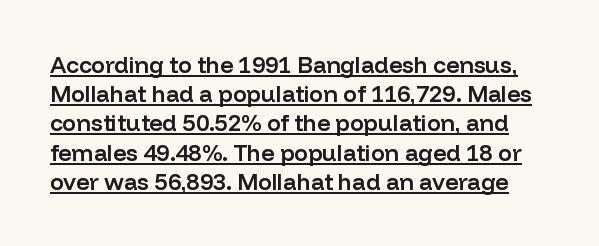
{"italic": "no", "bold": "semi", "underline": "yes", "line_spacing": "normal", "line_spacing_ratio": 1.27, "letter_spacing": "normal", "letter_spacing_em": 0.0, "glyph_px": 23}
